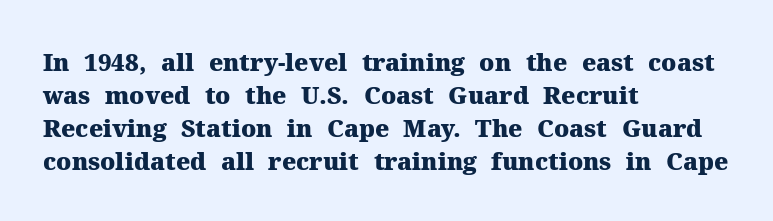
Q: Is the text bold? A: Yes.
Q: Is the text italic (slanted)? A: No, it is upright.
Q: Is the text underlined? A: No.
Q: How is the paragraph aligned? A: Left-aligned.
Q: Is the spacing between letters normal or unusually wide? A: Normal.
Q: Is the spacing between lines tight, normal or loose? A: Normal.
